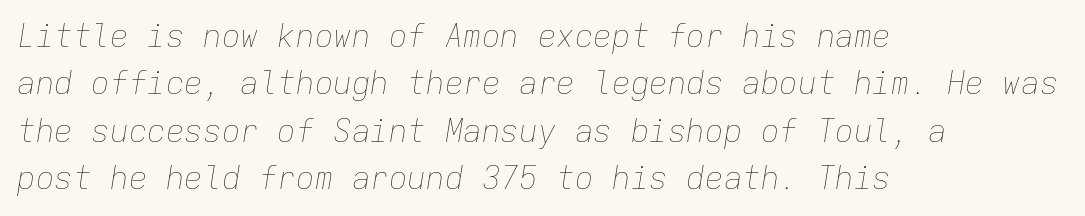
The glyphs look as if they've been sheared to an angle. Here the designer chose a console-style face with uniform glyph widths. Only glyphs here, with clear space below each row. The passage is arranged the way most books set body copy — flush left.
